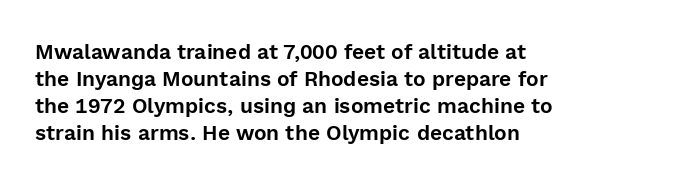
{"italic": "no", "underline": "no", "align": "left", "line_spacing": "normal", "line_spacing_ratio": 1.28, "letter_spacing": "normal", "letter_spacing_em": 0.0, "glyph_px": 21}
